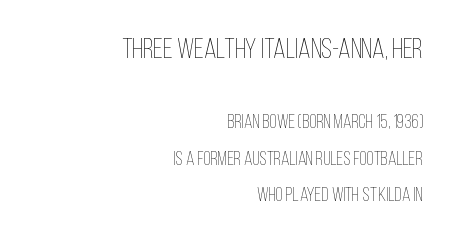
{"italic": "no", "bold": "no", "weight": "thin", "width": "condensed", "stroke_contrast": "low", "x_height": "large", "monospaced": "no", "underline": "no", "align": "right", "line_spacing": "loose", "line_spacing_ratio": 1.92, "letter_spacing": "normal", "letter_spacing_em": 0.0, "larger_block": "first", "size_ratio": 1.47, "glyph_px": 28}
